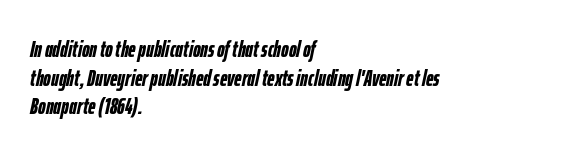
{"italic": "yes", "lean": "right", "slant_degrees": 12, "bold": "yes", "underline": "no", "align": "left", "line_spacing_ratio": 1.24, "letter_spacing": "normal", "letter_spacing_em": 0.0, "glyph_px": 23}
